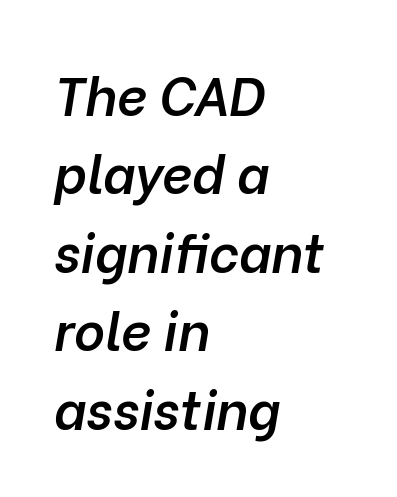
Q: Is the text bold? A: Semi-bold.
Q: Is the text italic (slanted)? A: Yes, it leans right by about 10 degrees.
Q: Is the text underlined? A: No.
Q: How is the paragraph aligned? A: Left-aligned.
Q: Is the spacing between letters normal or unusually wide? A: Normal.
Q: Is the spacing between lines tight, normal or loose? A: Normal.
Q: Width (condensed, normal, or wide)? A: Normal.
Q: Stroke contrast? A: Low.
Q: x-height? A: Medium.
Q: Monospaced? A: No.
